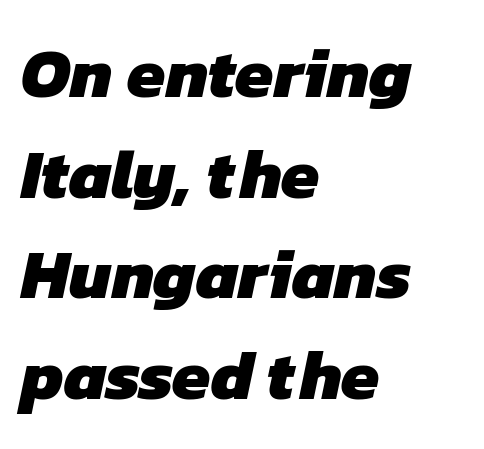
Does the type have serifs? No, each stem ends abruptly. The lines sit at an ordinary, default distance from one another. Where is the straight margin? On the left. Think of a printed novel: that variable character pitch is what you see here. The zone under the glyphs is completely vacant.
